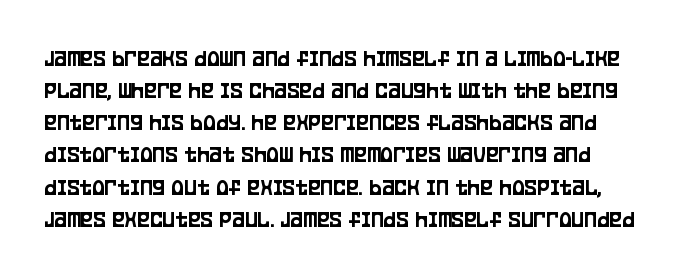
The image shows 24 px text type, upright; set normal line spacing (1.34x), normal letter spacing, not underlined.
